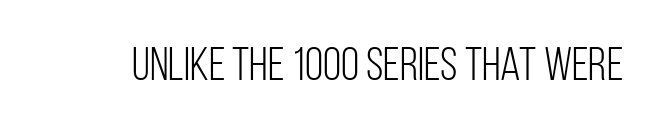
The image shows 47 px light, condensed sans-serif type, upright; set normal letter spacing, not underlined; low stroke contrast and a large x-height.
